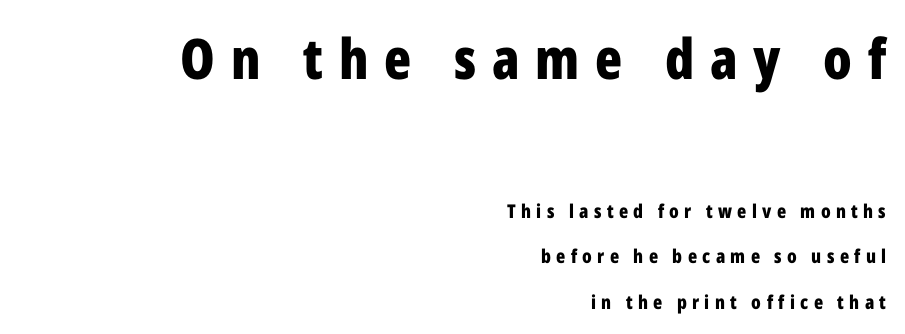
The image shows 56 px bold, condensed sans-serif type, upright; set right-aligned, loose line spacing (2.38x), unusually wide letter spacing (+0.28 em), not underlined; the first (top) block is 2.95x larger; low stroke contrast and a medium x-height.
